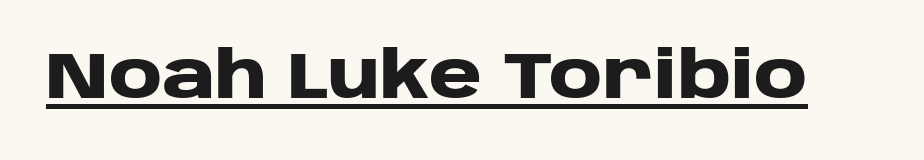
{"serif": "no", "italic": "no", "bold": "yes", "weight": "heavy", "width": "wide", "stroke_contrast": "low", "x_height": "large", "monospaced": "no", "underline": "yes", "letter_spacing": "normal", "letter_spacing_em": 0.0, "glyph_px": 65}
